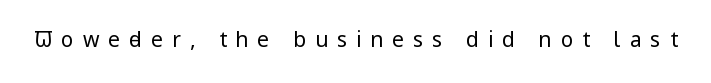
{"italic": "no", "bold": "no", "underline": "no", "letter_spacing": "wide", "letter_spacing_em": 0.43, "glyph_px": 21}
